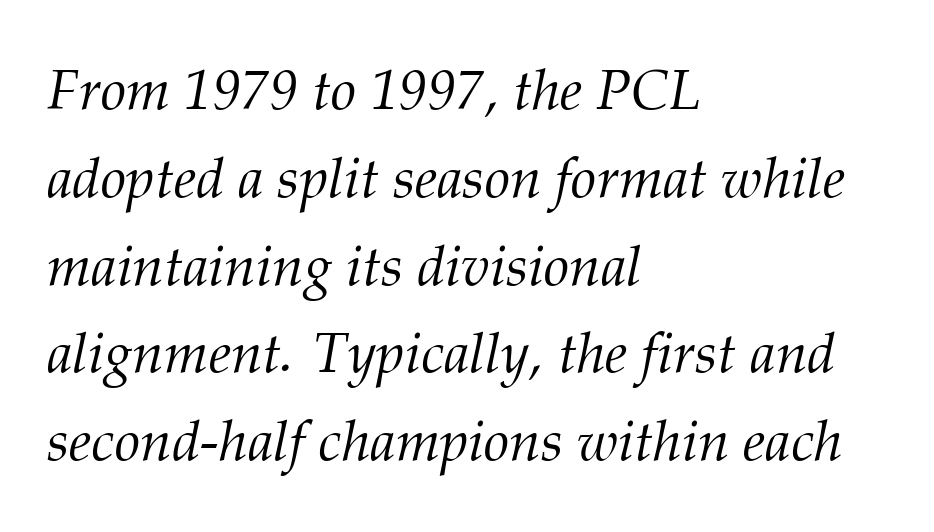
Q: Is the text bold? A: No.
Q: Is the text italic (slanted)? A: Yes, it leans right by about 12 degrees.
Q: Is the typeface a serif or a sans-serif typeface? A: Serif.
Q: Is the text underlined? A: No.
Q: How is the paragraph aligned? A: Left-aligned.
Q: Is the spacing between letters normal or unusually wide? A: Normal.
Q: Is the spacing between lines tight, normal or loose? A: Normal.
Q: Width (condensed, normal, or wide)? A: Normal.
Q: Stroke contrast? A: Medium.
Q: x-height? A: Medium.
Q: Monospaced? A: No.
